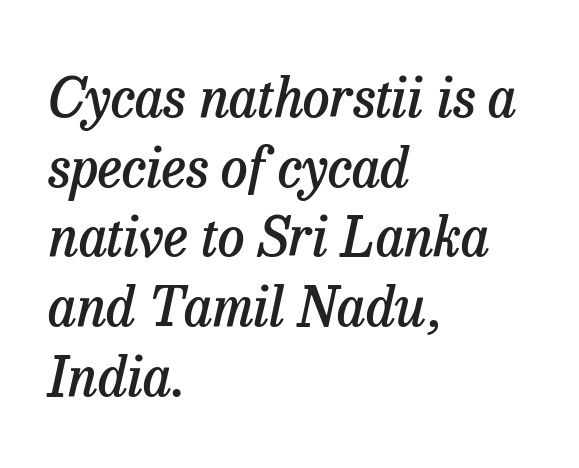
A semibold gives these letters moderate extra thickness, short of bold. Proportional: the letters do not fall into vertical columns. Serif or sans? Serif — the stroke terminals have little feet. The rendering keeps characters at their native spacing.
